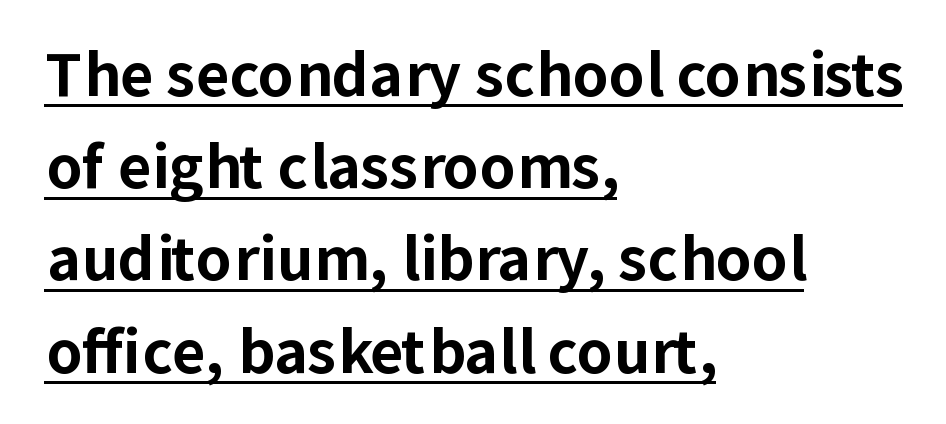
The image shows 58 px bold sans-serif type, upright; set left-aligned, normal line spacing (1.59x), normal letter spacing, underlined; low stroke contrast and a medium x-height.
